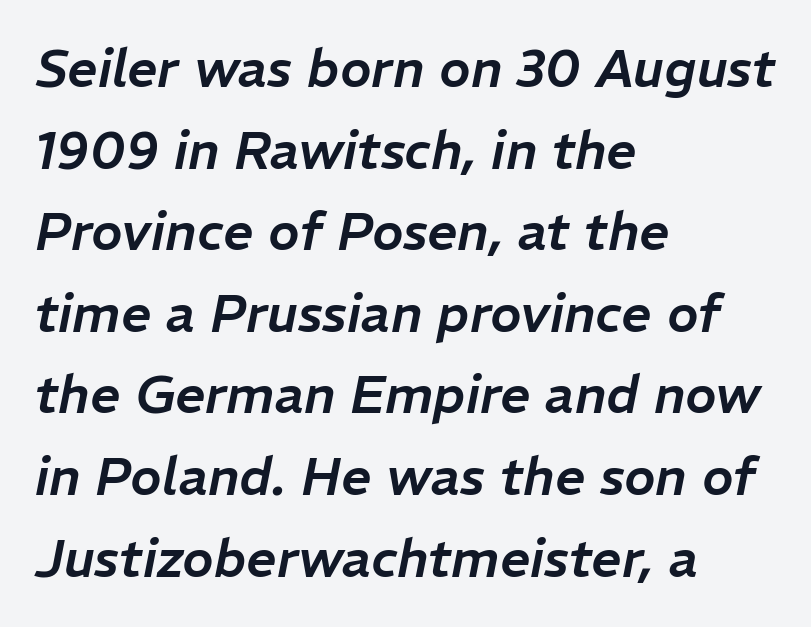
The image shows 53 px text type, italic (leaning right); set left-aligned, normal line spacing (1.54x), normal letter spacing, not underlined; low stroke contrast and a medium x-height.
